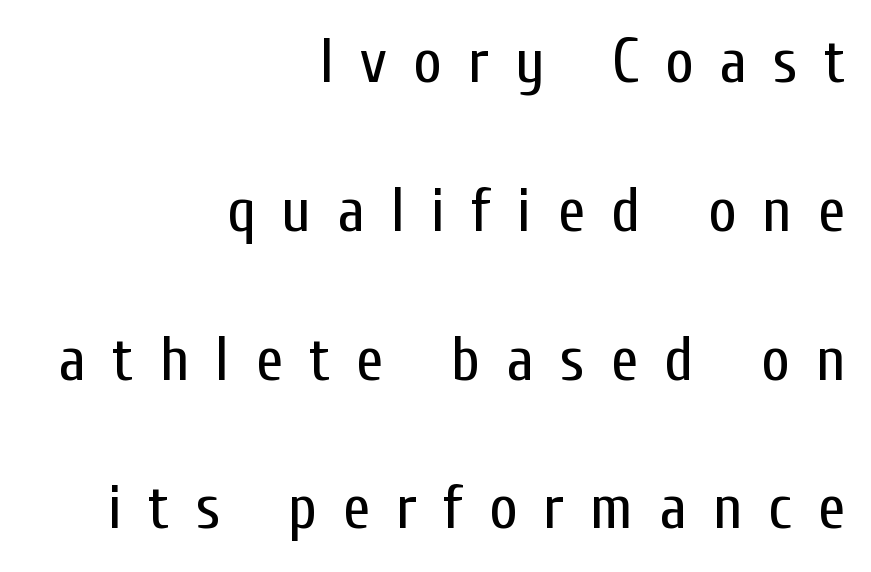
What's the leading like? Stretched, with rows far apart. The characters are drawn with everyday or finer stroke widths. Each row of text sits above clean, open space. Think of a printed novel: that variable character pitch is what you see here. Which margin do the lines hug? The right one — the left edge is uneven.
